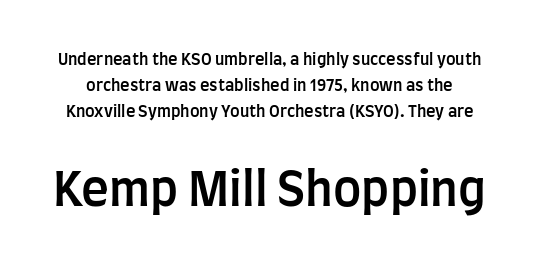
{"serif": "no", "italic": "no", "bold": "semi", "weight": "semibold", "width": "condensed", "stroke_contrast": "low", "x_height": "large", "monospaced": "no", "underline": "no", "line_spacing": "normal", "line_spacing_ratio": 1.63, "letter_spacing": "normal", "letter_spacing_em": 0.0, "larger_block": "second", "size_ratio": 2.94, "glyph_px": 47}
